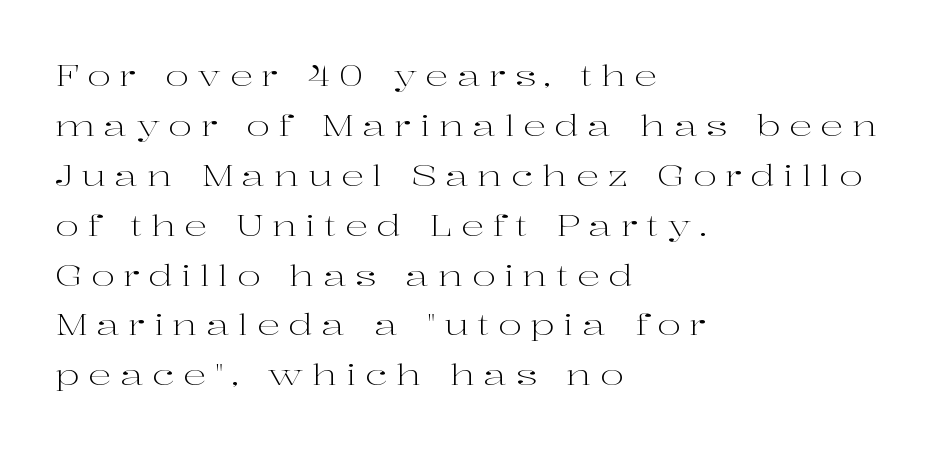
{"serif": "yes", "italic": "no", "bold": "no", "weight": "light", "width": "wide", "stroke_contrast": "high", "x_height": "medium", "monospaced": "no", "underline": "no", "align": "left", "line_spacing_ratio": 1.72, "letter_spacing": "wide", "letter_spacing_em": 0.29, "glyph_px": 29}
